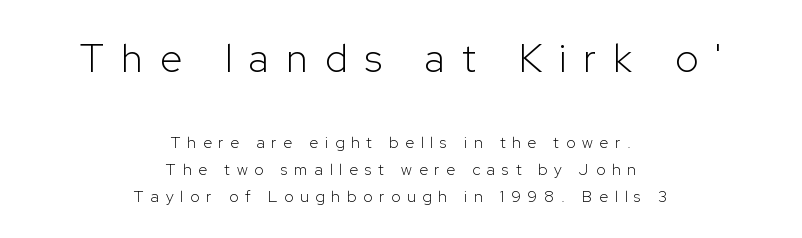
{"serif": "no", "italic": "no", "bold": "no", "weight": "light", "width": "normal", "stroke_contrast": "low", "x_height": "medium", "monospaced": "no", "underline": "no", "align": "center", "line_spacing": "normal", "line_spacing_ratio": 1.69, "letter_spacing": "wide", "letter_spacing_em": 0.43, "larger_block": "first", "size_ratio": 2.5, "glyph_px": 40}
